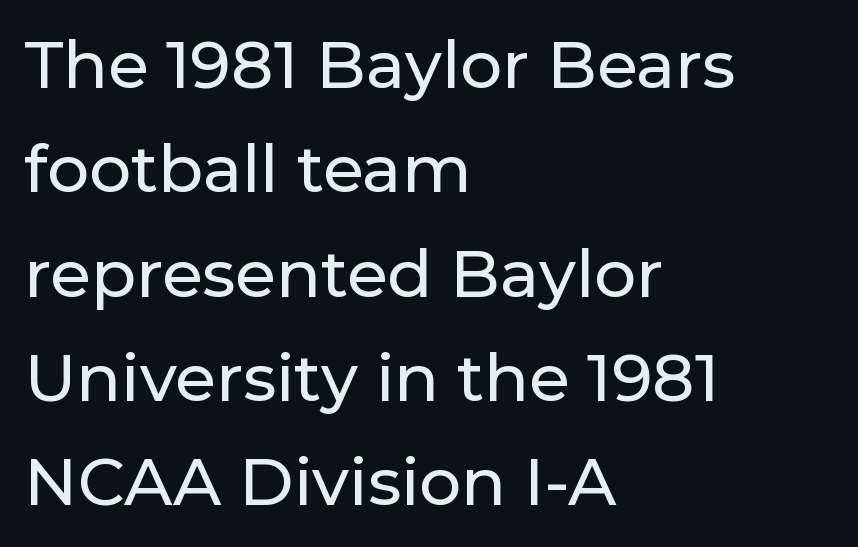
Q: Is the text italic (slanted)? A: No, it is upright.
Q: Is the typeface a serif or a sans-serif typeface? A: Sans-serif.
Q: Is the text underlined? A: No.
Q: How is the paragraph aligned? A: Left-aligned.
Q: Is the spacing between letters normal or unusually wide? A: Normal.
Q: Is the spacing between lines tight, normal or loose? A: Normal.
Q: Width (condensed, normal, or wide)? A: Normal.
Q: Stroke contrast? A: Low.
Q: x-height? A: Medium.
Q: Monospaced? A: No.
